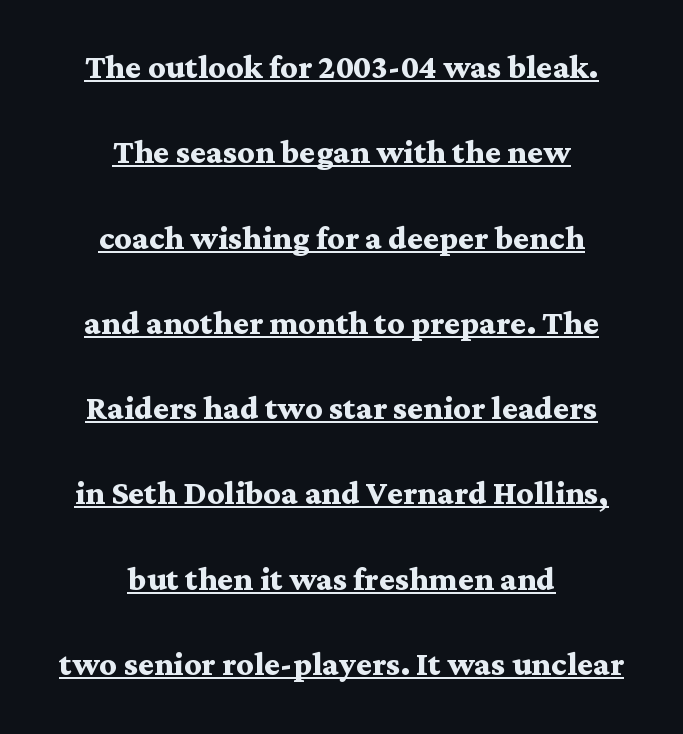
The image shows 42 px semibold, wide serif type, upright; set centered, loose line spacing (2.03x), normal letter spacing, underlined; medium stroke contrast and a medium x-height.
